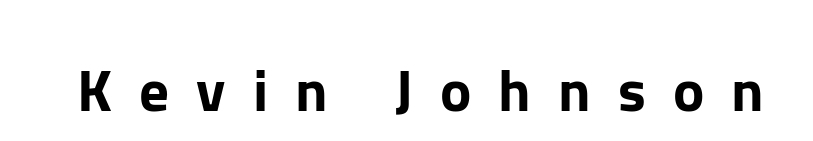
{"serif": "no", "italic": "no", "width": "normal", "stroke_contrast": "low", "x_height": "medium", "monospaced": "no", "underline": "no", "letter_spacing": "wide", "letter_spacing_em": 0.46, "glyph_px": 59}
